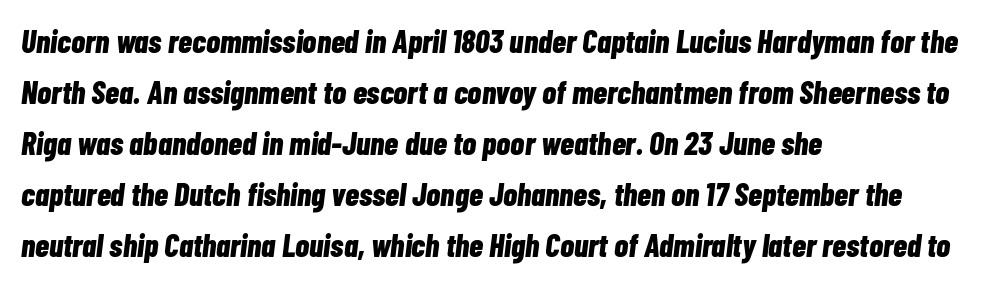
The image shows 32 px bold, condensed type, italic (leaning right); set left-aligned, normal line spacing (1.59x), normal letter spacing, not underlined; low stroke contrast and a medium x-height.
